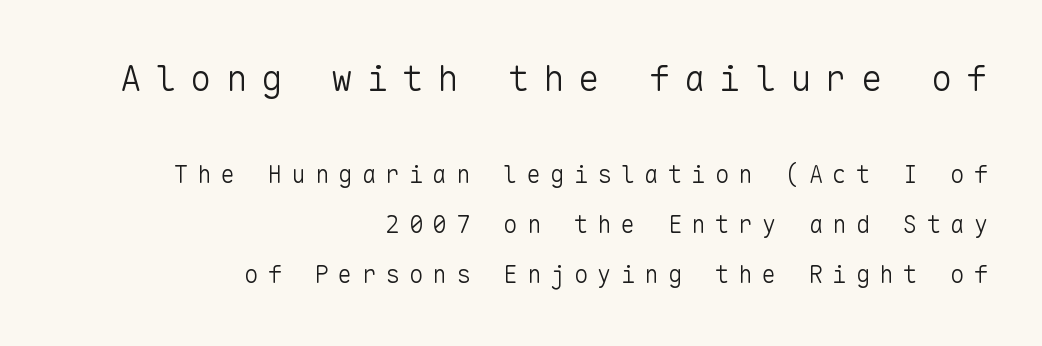
{"serif": "no", "italic": "no", "bold": "no", "weight": "light", "width": "normal", "stroke_contrast": "low", "x_height": "medium", "monospaced": "yes", "underline": "no", "align": "right", "line_spacing": "loose", "line_spacing_ratio": 2.09, "letter_spacing": "wide", "letter_spacing_em": 0.38, "larger_block": "first", "size_ratio": 1.5, "glyph_px": 36}
